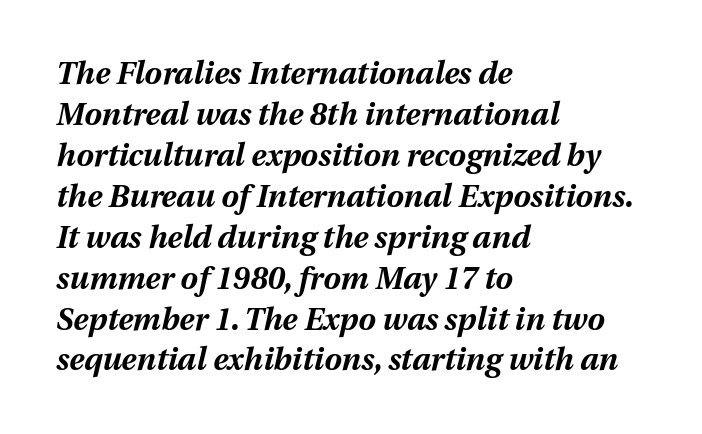
{"italic": "yes", "lean": "right", "slant_degrees": 12, "bold": "yes", "weight": "bold", "width": "normal", "stroke_contrast": "medium", "x_height": "medium", "monospaced": "no", "underline": "no", "align": "left", "line_spacing": "normal", "line_spacing_ratio": 1.32, "letter_spacing": "normal", "letter_spacing_em": 0.0, "glyph_px": 31}
